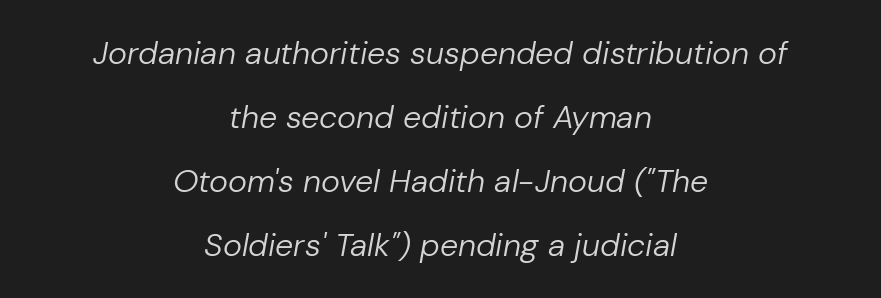
Q: Is the text bold? A: No.
Q: Is the text italic (slanted)? A: Yes, it leans right by about 10 degrees.
Q: Is the text underlined? A: No.
Q: How is the paragraph aligned? A: Centered.
Q: Is the spacing between letters normal or unusually wide? A: Normal.
Q: Is the spacing between lines tight, normal or loose? A: Loose.
Q: Width (condensed, normal, or wide)? A: Normal.
Q: Stroke contrast? A: Low.
Q: x-height? A: Medium.
Q: Monospaced? A: No.
